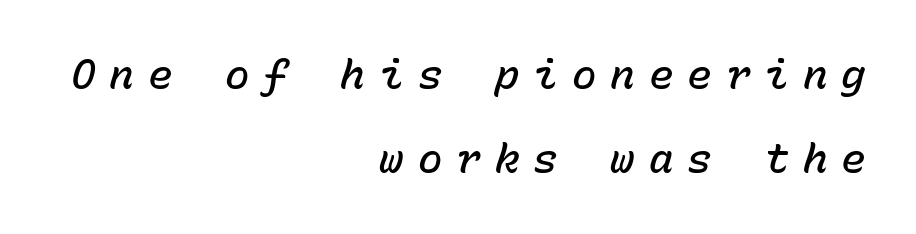
Display-style spreading of the glyphs; the letterfit is very open. Spacing verdict: monospaced, one width for all characters. The gap between lines stays unmarked. All the whitespace from short lines collects on the left.
